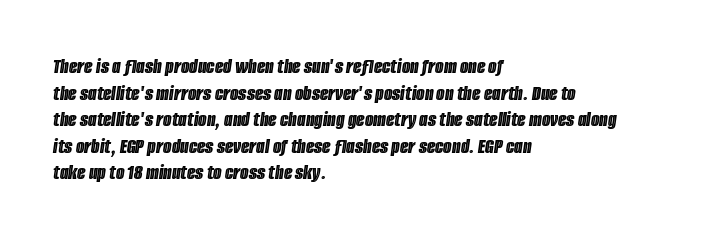
The image shows 22 px text type, italic (leaning right); set left-aligned, line spacing 1.21x, normal letter spacing, not underlined.
